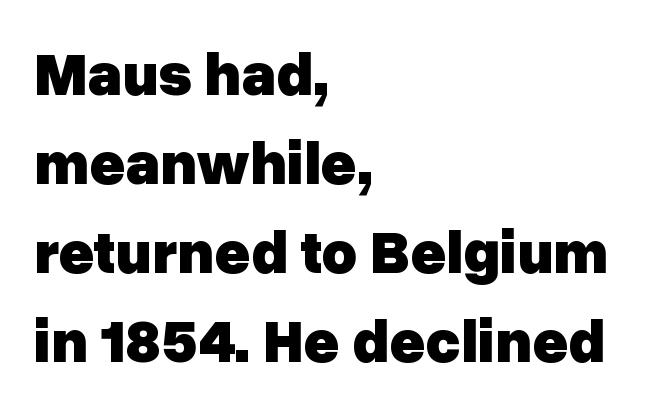
{"serif": "no", "italic": "no", "bold": "yes", "weight": "heavy", "width": "normal", "stroke_contrast": "low", "x_height": "medium", "monospaced": "no", "underline": "no", "align": "left", "line_spacing": "normal", "line_spacing_ratio": 1.46, "letter_spacing": "normal", "letter_spacing_em": 0.0, "glyph_px": 61}
